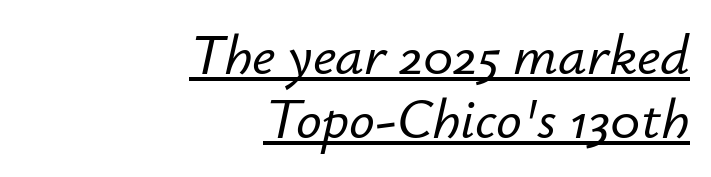
{"italic": "yes", "lean": "right", "slant_degrees": 12, "width": "normal", "stroke_contrast": "low", "x_height": "small", "monospaced": "no", "underline": "yes", "align": "right", "line_spacing": "tight", "line_spacing_ratio": 1.12, "letter_spacing": "normal", "letter_spacing_em": 0.0, "glyph_px": 57}
